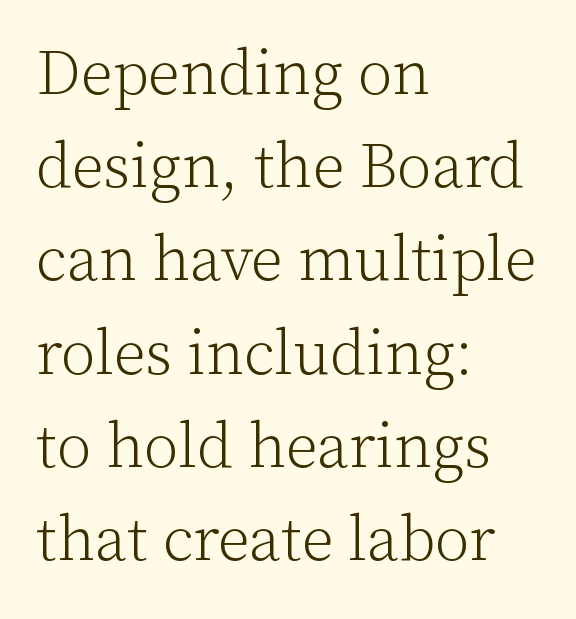
Looks like regular typesetting: each glyph gets only the width it needs. Each line starts at the same left margin while the right side varies. Stroke mass is kept to a normal reading level or below. This rendering leaves character spacing at its baseline value.
